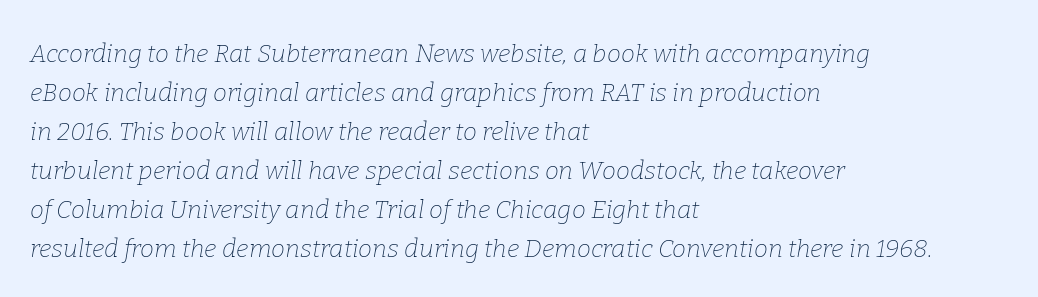
Q: Is the text bold? A: No.
Q: Is the text italic (slanted)? A: Yes, it leans right by about 9 degrees.
Q: Is the text underlined? A: No.
Q: How is the paragraph aligned? A: Left-aligned.
Q: Is the spacing between letters normal or unusually wide? A: Normal.
Q: Is the spacing between lines tight, normal or loose? A: Normal.
